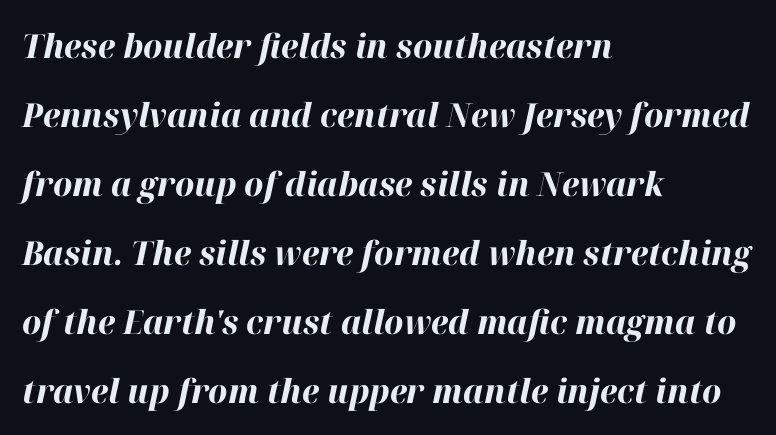
A dark, heavy texture on the line: the type is bold. Italic? Definitely — the glyphs are oblique. Spacing verdict: proportional, widths tailored to each character. The compositor pushed each line to the left boundary.
